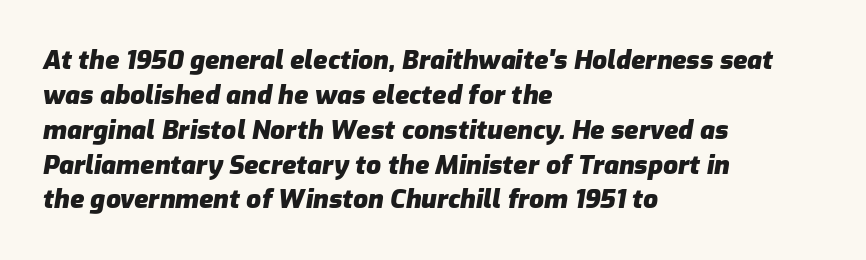
The glyphs look as if they've been sheared to an angle. The passage shown has conventional tracking throughout. Typeset ragged right — the left edge is the straight one. This is heavy type, rendered in bold. Regular leading. Unmarked baselines from the first word to the last.
